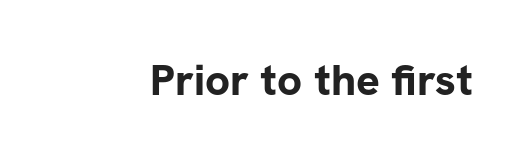
The image shows 44 px bold sans-serif type, upright; set normal letter spacing, not underlined; low stroke contrast and a medium x-height.
